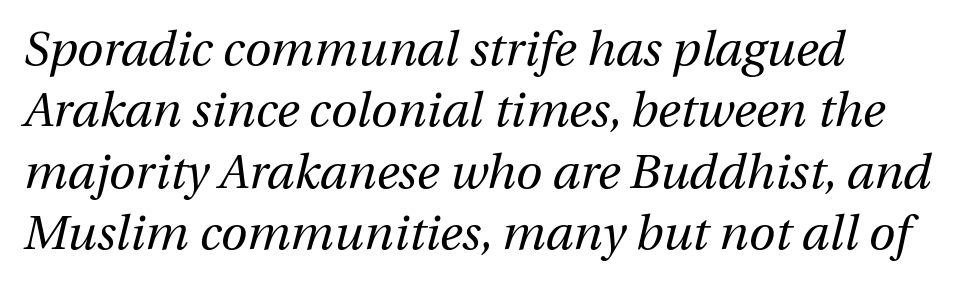
Q: Is the text bold? A: No.
Q: Is the text italic (slanted)? A: Yes, it leans right by about 12 degrees.
Q: Is the text underlined? A: No.
Q: How is the paragraph aligned? A: Left-aligned.
Q: Is the spacing between letters normal or unusually wide? A: Normal.
Q: Is the spacing between lines tight, normal or loose? A: Normal.
Q: Width (condensed, normal, or wide)? A: Normal.
Q: Stroke contrast? A: Medium.
Q: x-height? A: Medium.
Q: Monospaced? A: No.
